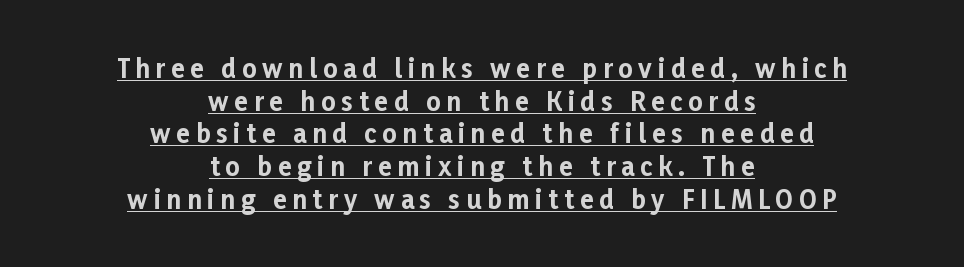
The image shows 25 px bold type, upright; set centered, normal line spacing (1.31x), unusually wide letter spacing (+0.23 em), underlined.
